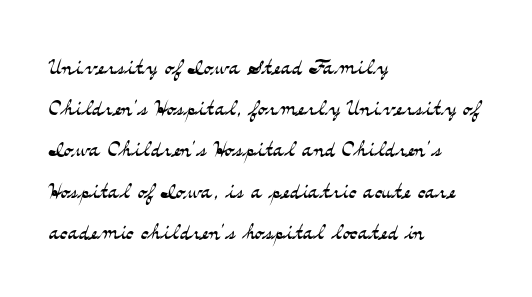
The image shows 29 px light, wide serif type; set left-aligned, normal line spacing (1.42x), normal letter spacing, not underlined; medium stroke contrast and a small x-height.
